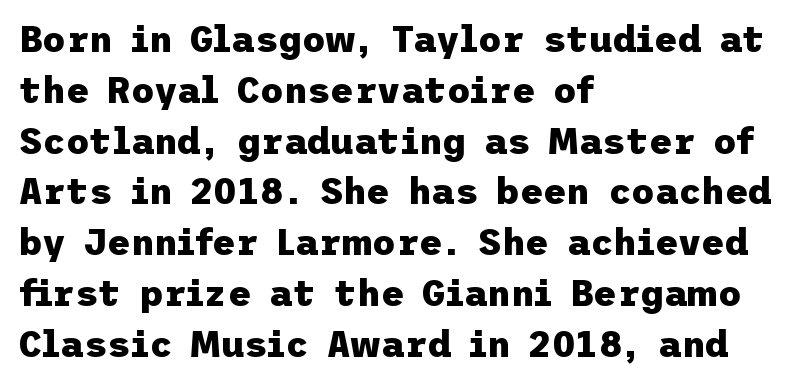
How would I describe the line gaps? Plain and ordinary. The text block is weighted toward the left margin, trailing off unevenly rightward. The font family rendered here belongs to the sans-serif group. Designer's note — italics off, roman on. I'd describe the lettering as bold — thick and assertive. Inter-character spacing is left at the font's built-in metrics.
